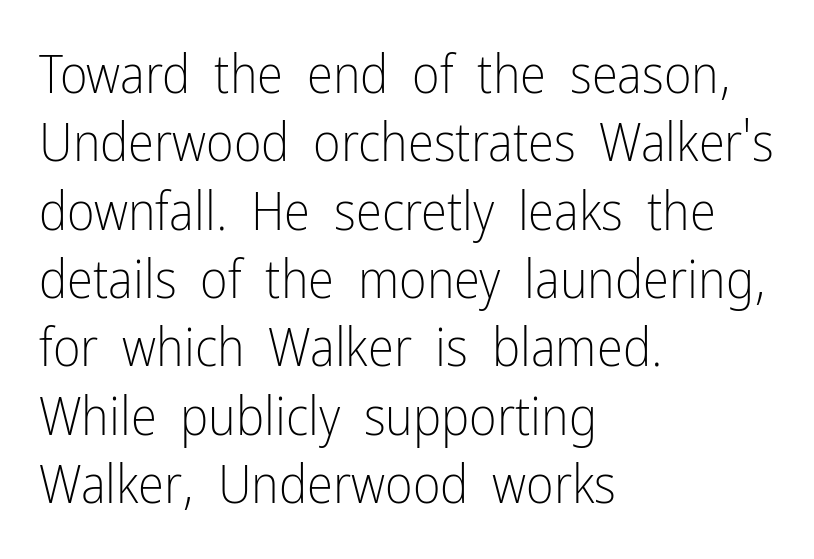
Q: Is the text bold? A: No.
Q: Is the text italic (slanted)? A: No, it is upright.
Q: Is the typeface a serif or a sans-serif typeface? A: Sans-serif.
Q: Is the text underlined? A: No.
Q: How is the paragraph aligned? A: Left-aligned.
Q: Is the spacing between letters normal or unusually wide? A: Normal.
Q: Is the spacing between lines tight, normal or loose? A: Normal.
Q: Width (condensed, normal, or wide)? A: Condensed.
Q: Stroke contrast? A: Low.
Q: x-height? A: Medium.
Q: Monospaced? A: No.
